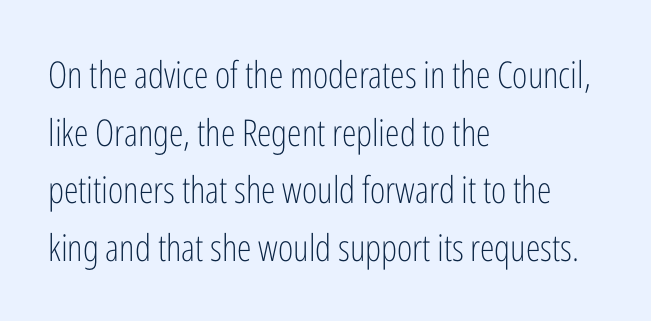
Q: Is the text bold? A: No.
Q: Is the text italic (slanted)? A: No, it is upright.
Q: Is the typeface a serif or a sans-serif typeface? A: Sans-serif.
Q: Is the text underlined? A: No.
Q: How is the paragraph aligned? A: Left-aligned.
Q: Is the spacing between letters normal or unusually wide? A: Normal.
Q: Is the spacing between lines tight, normal or loose? A: Normal.
Q: Width (condensed, normal, or wide)? A: Condensed.
Q: Stroke contrast? A: Low.
Q: x-height? A: Medium.
Q: Monospaced? A: No.
